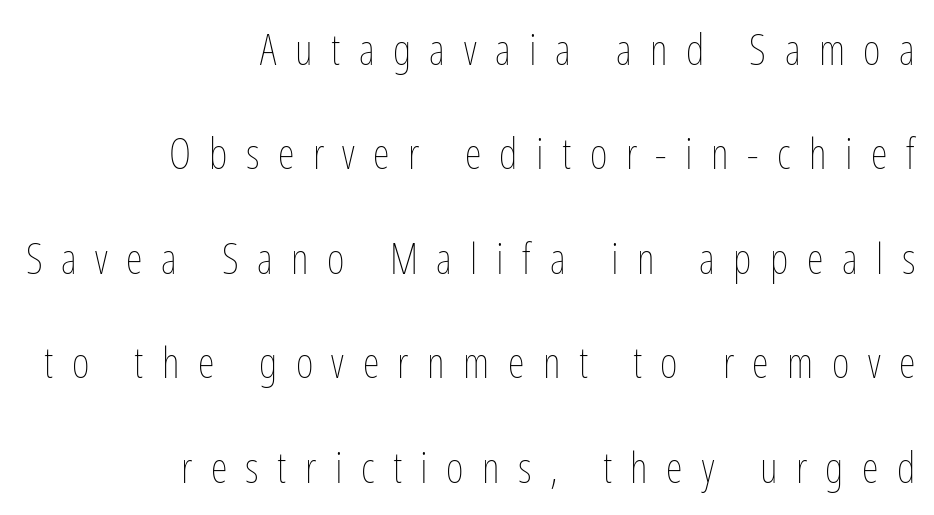
{"italic": "no", "bold": "no", "weight": "thin", "width": "condensed", "stroke_contrast": "low", "x_height": "medium", "monospaced": "no", "underline": "no", "align": "right", "line_spacing": "loose", "line_spacing_ratio": 2.43, "letter_spacing": "wide", "letter_spacing_em": 0.43, "glyph_px": 43}
